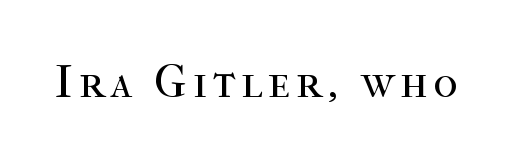
{"serif": "yes", "italic": "no", "bold": "no", "weight": "regular", "width": "normal", "stroke_contrast": "high", "x_height": "medium", "monospaced": "no", "underline": "no", "glyph_px": 46}
